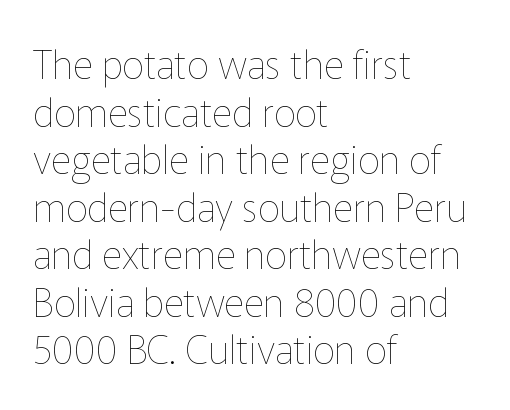
Does extra space separate the letters? No, they use regular spacing. One-word summary of the alignment: left. Notice how the stems are strictly vertical — no italics here. You could not count columns in this text — the font is proportionally spaced.
